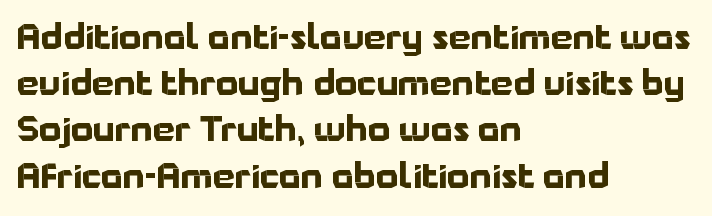
The image shows 35 px bold sans-serif type, upright; set left-aligned, normal line spacing (1.32x), normal letter spacing, not underlined; low stroke contrast and a medium x-height.
